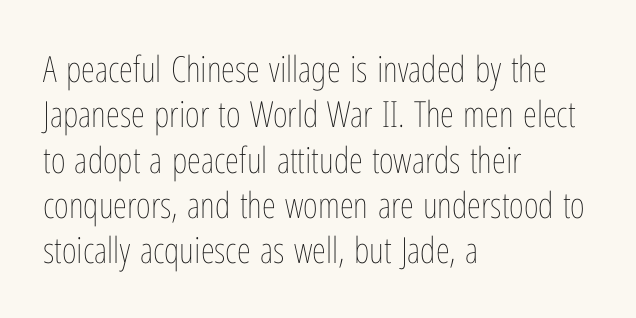
Rule under the text: the space is simply empty. Rows of type keep a routine distance in the vertical direction. There is no visible air inserted between adjacent glyphs. Quick note: not italic, upright. Stems and bowls with no extra thickness — not bold.
